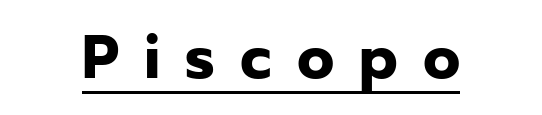
{"serif": "no", "italic": "no", "bold": "yes", "weight": "bold", "width": "normal", "stroke_contrast": "low", "x_height": "medium", "monospaced": "no", "underline": "yes", "letter_spacing": "wide", "letter_spacing_em": 0.41, "glyph_px": 61}
